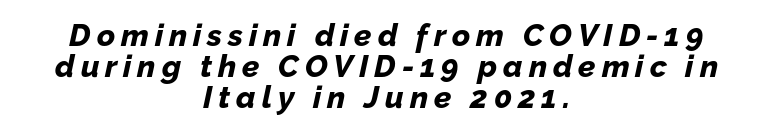
{"italic": "yes", "lean": "right", "slant_degrees": 12, "bold": "yes", "weight": "bold", "width": "normal", "stroke_contrast": "low", "x_height": "medium", "monospaced": "no", "underline": "no", "align": "center", "line_spacing": "tight", "line_spacing_ratio": 1.0, "glyph_px": 31}
